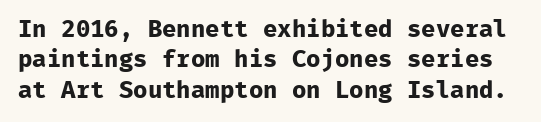
Thick stems and heavy bowls — unmistakably bold. Only glyphs here, with clear space below each row. Nothing unusual about the tracking: characters are spaced as the font intends. Reading down the column, the eye jumps a familiar distance to each next line. Unlike italic type, these characters show no tilt at all.
